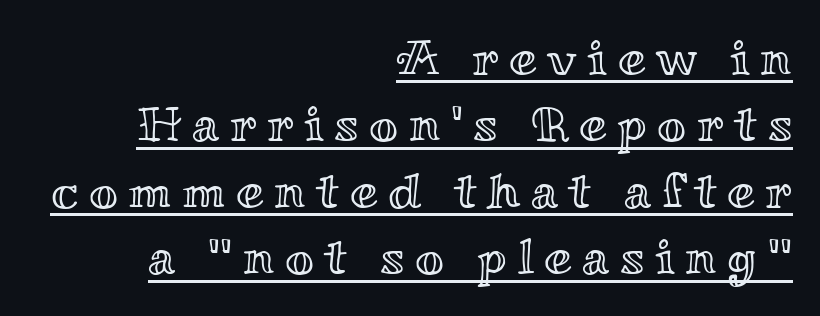
The image shows 50 px wide type, upright; set right-aligned, normal line spacing (1.33x), unusually wide letter spacing (+0.21 em), underlined; a small x-height.
